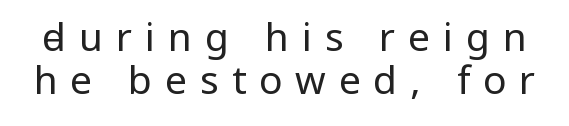
Q: Is the text bold? A: No.
Q: Is the text italic (slanted)? A: No, it is upright.
Q: Is the typeface a serif or a sans-serif typeface? A: Sans-serif.
Q: Is the text underlined? A: No.
Q: Is the spacing between letters normal or unusually wide? A: Unusually wide.
Q: Is the spacing between lines tight, normal or loose? A: Tight.
Q: Width (condensed, normal, or wide)? A: Normal.
Q: Stroke contrast? A: Low.
Q: x-height? A: Medium.
Q: Monospaced? A: No.
